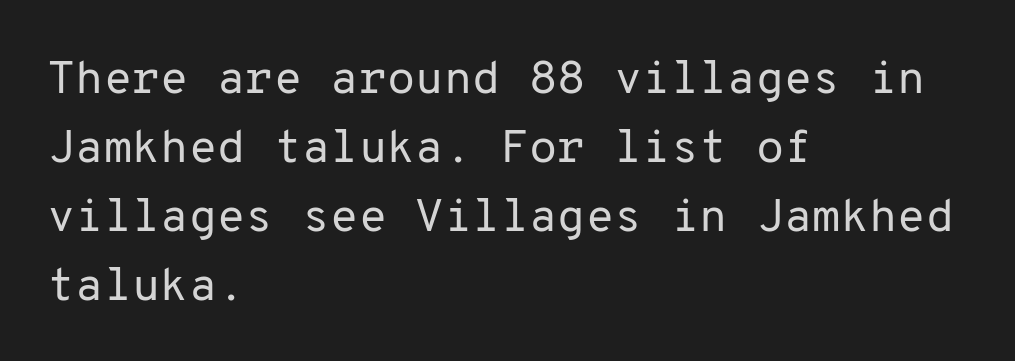
The image shows 46 px regular-weight sans-serif type, upright, monospaced; set left-aligned, normal line spacing (1.5x), normal letter spacing, not underlined; low stroke contrast and a medium x-height.
